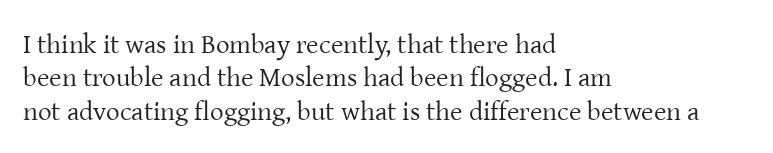
Q: Is the text bold? A: No.
Q: Is the text italic (slanted)? A: No, it is upright.
Q: Is the text underlined? A: No.
Q: How is the paragraph aligned? A: Left-aligned.
Q: Is the spacing between letters normal or unusually wide? A: Normal.
